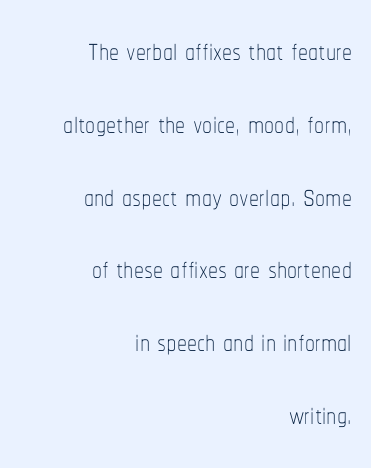
{"italic": "no", "bold": "no", "weight": "thin", "width": "condensed", "stroke_contrast": "low", "x_height": "medium", "monospaced": "no", "underline": "no", "align": "right", "line_spacing_ratio": 1.82, "letter_spacing": "normal", "letter_spacing_em": 0.0, "glyph_px": 40}
